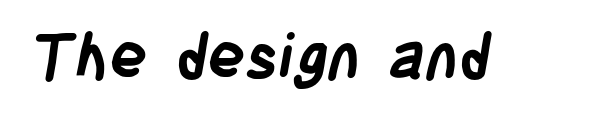
{"serif": "no", "bold": "yes", "weight": "semibold", "width": "condensed", "stroke_contrast": "low", "x_height": "large", "monospaced": "no", "underline": "no", "letter_spacing": "normal", "letter_spacing_em": 0.0, "glyph_px": 63}
